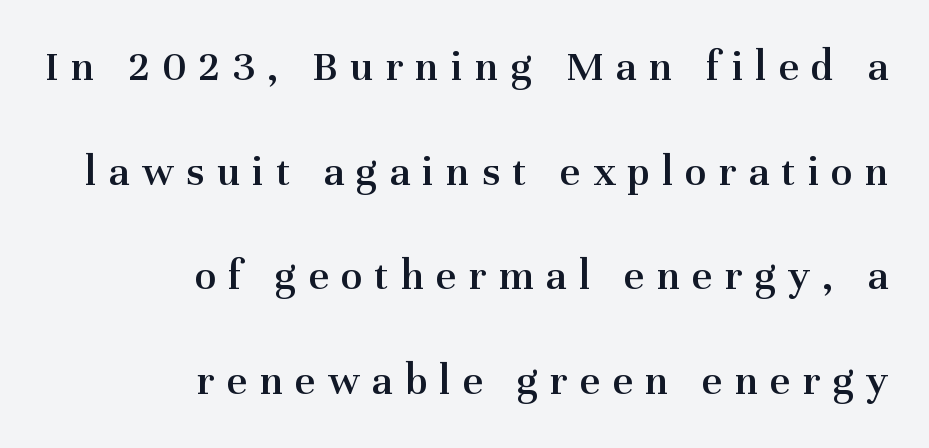
{"serif": "yes", "italic": "no", "bold": "semi", "weight": "semibold", "width": "normal", "stroke_contrast": "medium", "x_height": "medium", "monospaced": "no", "underline": "no", "align": "right", "line_spacing": "loose", "line_spacing_ratio": 2.38, "letter_spacing": "wide", "letter_spacing_em": 0.28, "glyph_px": 44}
